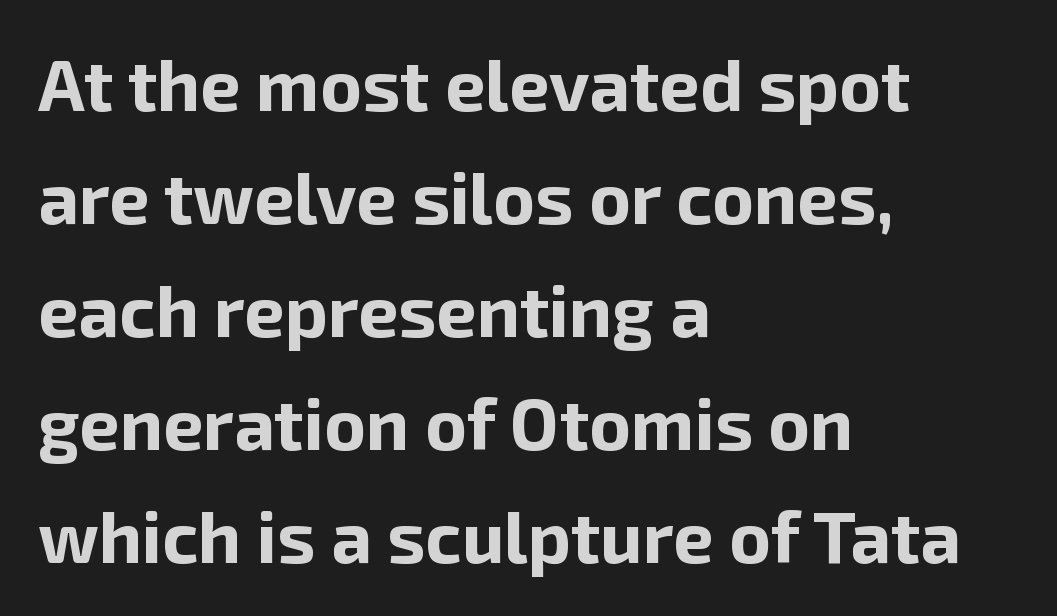
{"serif": "no", "italic": "no", "bold": "yes", "weight": "bold", "width": "normal", "stroke_contrast": "low", "x_height": "medium", "monospaced": "no", "underline": "no", "align": "left", "line_spacing": "normal", "line_spacing_ratio": 1.57, "letter_spacing": "normal", "letter_spacing_em": 0.0, "glyph_px": 72}
